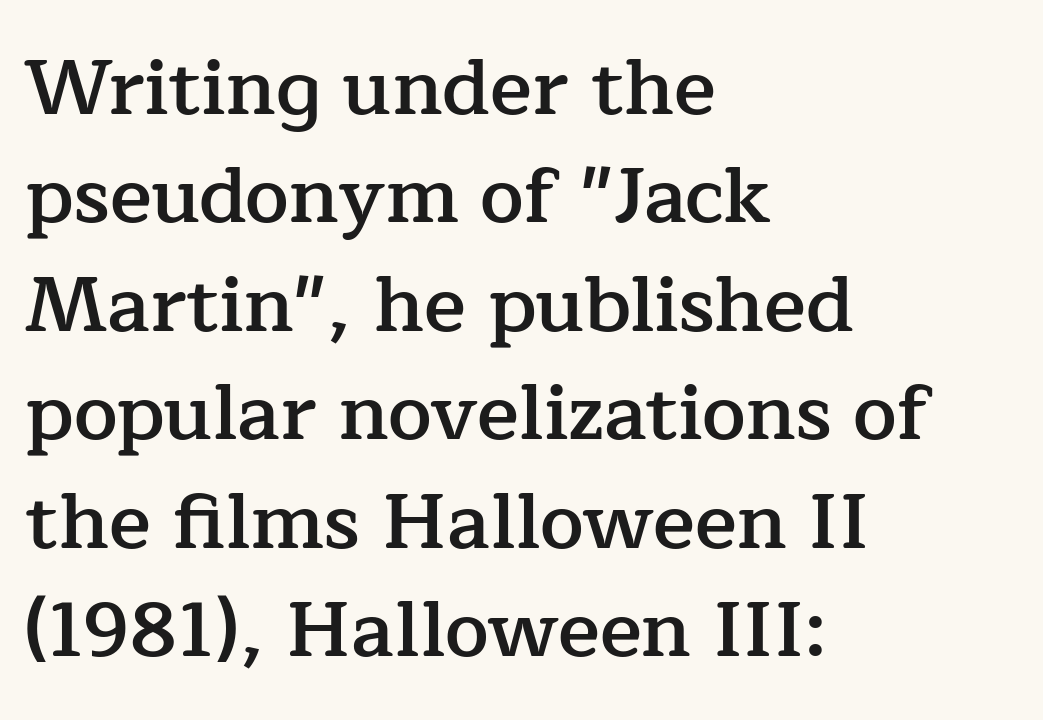
The rows are spaced the way most documents space them. Is this a fixed-width face? No — the glyphs have proportional, varying widths. If you drew a ruler down the left edge, every line would touch it. Observe the serifs anchoring each vertical stroke in this sample. Designer's note — italics off, roman on. Glyph-to-glyph distance matches everyday printed text.
